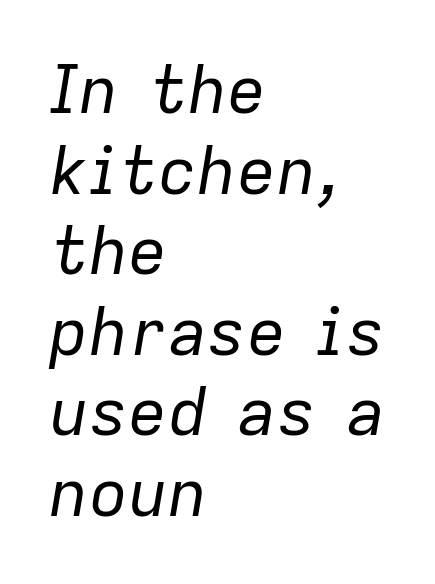
{"italic": "yes", "lean": "right", "slant_degrees": 9, "bold": "no", "weight": "regular", "width": "normal", "stroke_contrast": "low", "x_height": "medium", "monospaced": "no", "underline": "no", "align": "left", "line_spacing_ratio": 1.22, "letter_spacing": "normal", "letter_spacing_em": 0.0, "glyph_px": 66}
